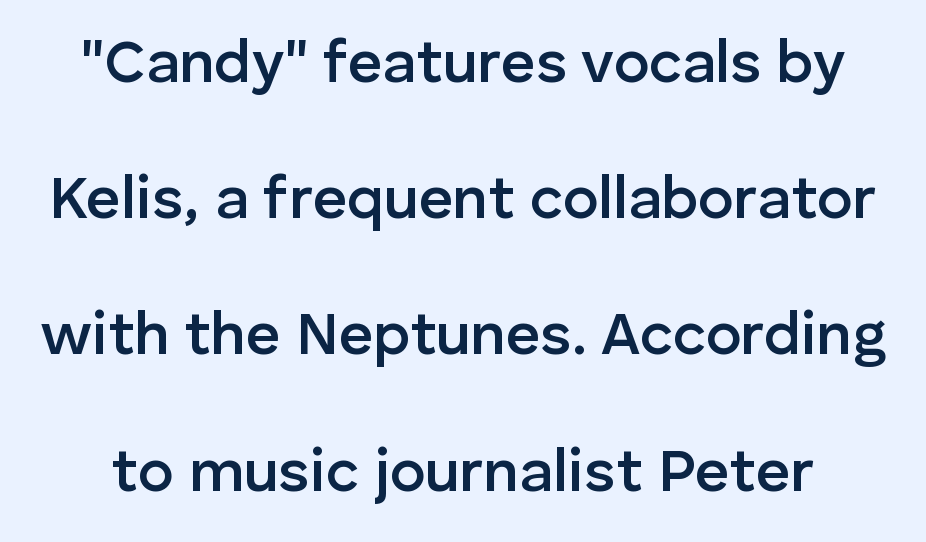
The image shows 60 px semibold sans-serif type, upright; set loose line spacing (2.27x), normal letter spacing, not underlined; low stroke contrast and a medium x-height.
